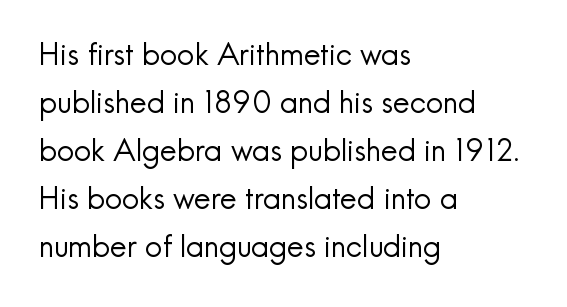
Vertical strokes here are truly vertical. This sample keeps an unexceptional amount of space between lines. Any mark beneath the type? The region is blank. Students, note that the glyphs here touch the page at normal intervals. All the whitespace from short lines collects on the right.
